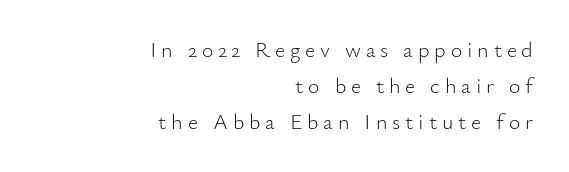
{"italic": "no", "bold": "no", "underline": "no", "align": "right", "line_spacing": "normal", "line_spacing_ratio": 1.63, "letter_spacing": "wide", "letter_spacing_em": 0.22, "glyph_px": 22}
